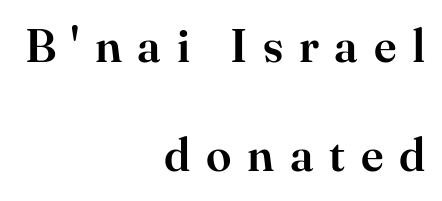
{"serif": "yes", "italic": "no", "width": "normal", "stroke_contrast": "high", "x_height": "small", "monospaced": "no", "underline": "no", "align": "right", "line_spacing": "loose", "line_spacing_ratio": 2.38, "letter_spacing": "wide", "letter_spacing_em": 0.34, "glyph_px": 46}
